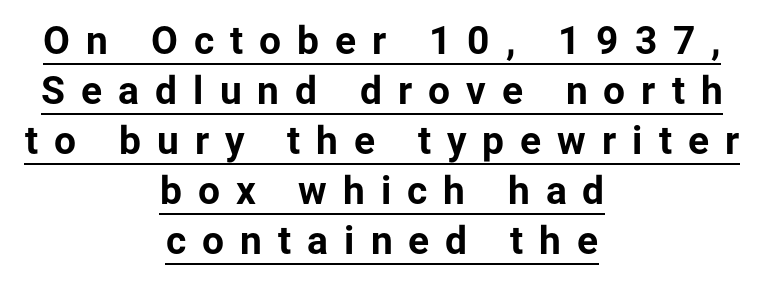
Spacing verdict: proportional, widths tailored to each character. These characters rest on top of a visible drawn line. The setting favours the middle, as headings and verse often do. Here the glyphs are tracked loosely, breaking word shapes into spaced letters.
